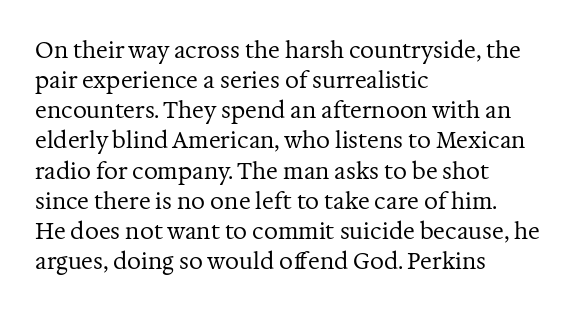
Q: Is the text bold? A: No.
Q: Is the text italic (slanted)? A: No, it is upright.
Q: Is the text underlined? A: No.
Q: How is the paragraph aligned? A: Left-aligned.
Q: Is the spacing between letters normal or unusually wide? A: Normal.
Q: Is the spacing between lines tight, normal or loose? A: Normal.
